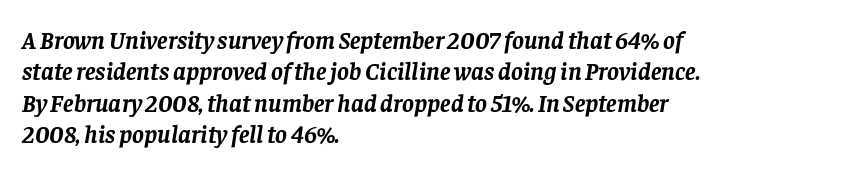
Q: Is the text bold? A: Yes.
Q: Is the text italic (slanted)? A: Yes, it leans right by about 8 degrees.
Q: Is the text underlined? A: No.
Q: How is the paragraph aligned? A: Left-aligned.
Q: Is the spacing between letters normal or unusually wide? A: Normal.
Q: Is the spacing between lines tight, normal or loose? A: Normal.
